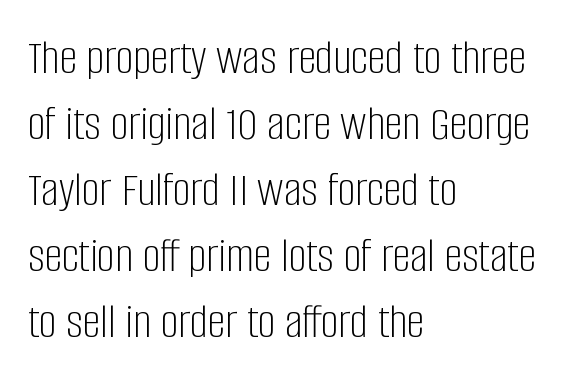
{"serif": "no", "italic": "no", "bold": "no", "weight": "light", "width": "condensed", "stroke_contrast": "low", "x_height": "large", "monospaced": "no", "underline": "no", "align": "left", "line_spacing": "normal", "line_spacing_ratio": 1.32, "letter_spacing": "normal", "letter_spacing_em": 0.0, "glyph_px": 50}
